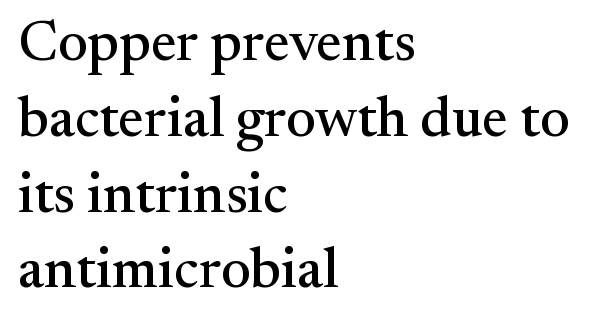
{"serif": "yes", "italic": "no", "width": "normal", "stroke_contrast": "medium", "x_height": "small", "monospaced": "no", "underline": "no", "align": "left", "line_spacing": "normal", "line_spacing_ratio": 1.33, "letter_spacing": "normal", "letter_spacing_em": 0.0, "glyph_px": 57}
